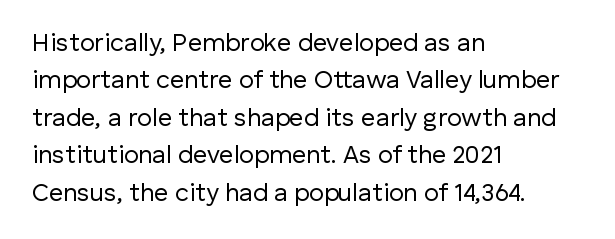
In CSS terms this would be text-align: left. Descenders are the only things crossing below the line. One glance says typical: line gaps are just what's usual. This is the regular roman posture of the typeface.
